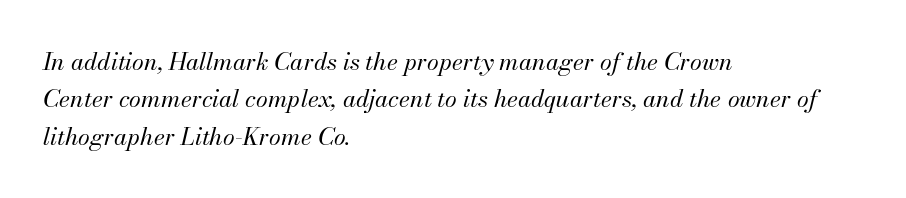
The image shows 24 px text type, italic (leaning right); set left-aligned, normal line spacing (1.56x), normal letter spacing, not underlined.
